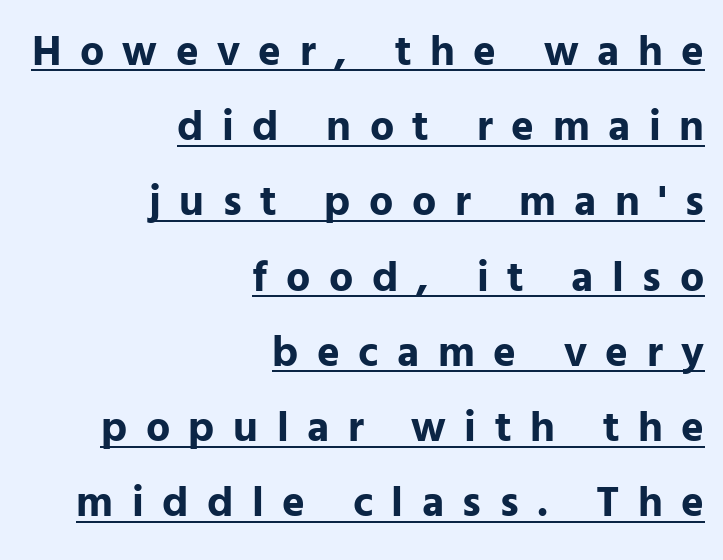
{"serif": "no", "italic": "no", "bold": "yes", "weight": "bold", "width": "normal", "stroke_contrast": "low", "x_height": "medium", "monospaced": "no", "underline": "yes", "align": "right", "line_spacing_ratio": 1.75, "letter_spacing": "wide", "letter_spacing_em": 0.43, "glyph_px": 43}
